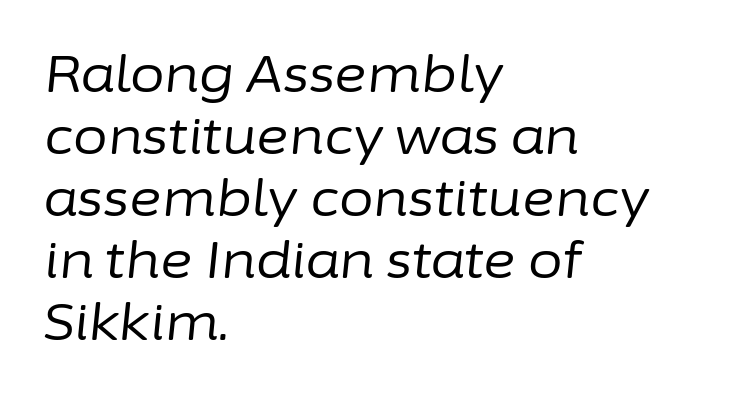
{"italic": "yes", "lean": "right", "slant_degrees": 6, "bold": "no", "weight": "regular", "width": "normal", "stroke_contrast": "low", "x_height": "medium", "monospaced": "no", "underline": "no", "align": "left", "line_spacing_ratio": 1.24, "letter_spacing": "normal", "letter_spacing_em": 0.0, "glyph_px": 50}
